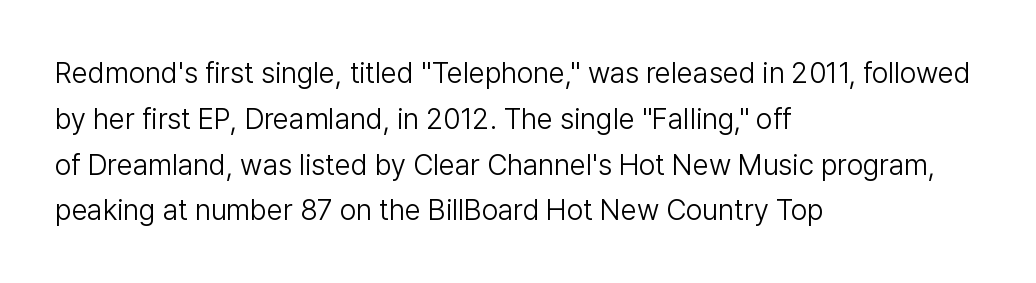
{"serif": "no", "italic": "no", "bold": "no", "weight": "light", "width": "normal", "stroke_contrast": "low", "x_height": "medium", "monospaced": "no", "underline": "no", "align": "left", "line_spacing": "normal", "line_spacing_ratio": 1.58, "letter_spacing": "normal", "letter_spacing_em": 0.0, "glyph_px": 29}
